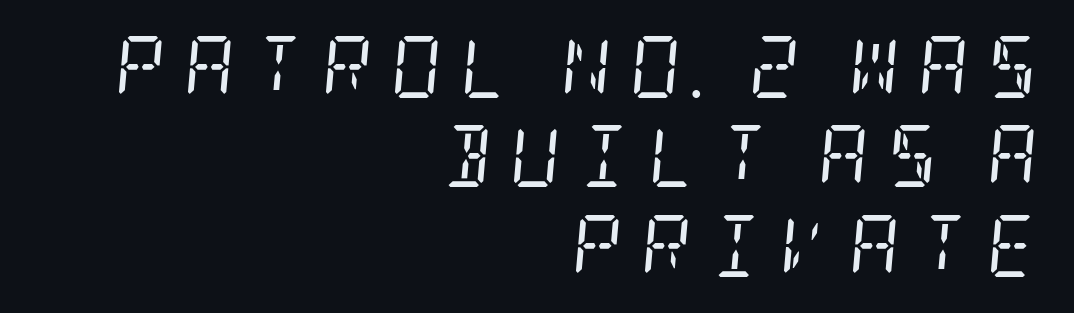
Someone cranked the tracking dial way up on this one. This sample uses an oblique cut, with every glyph tilted off the vertical. The line-height multiplier appears to be the usual default. Rule under the text: the space is simply empty. A flush-right, rag-left setting is used for this passage.
